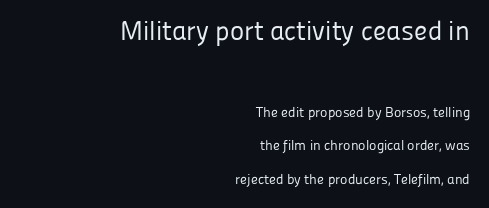
The image shows 27 px text type, upright; set right-aligned, loose line spacing (2.41x), normal letter spacing, not underlined; the first (top) block is 1.93x larger.
